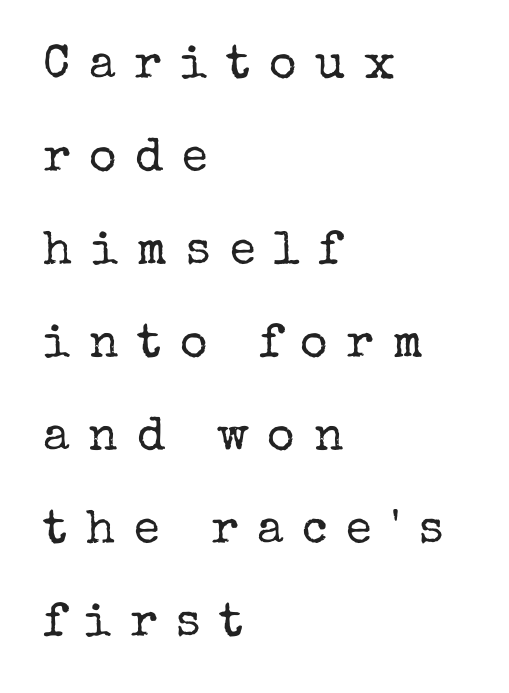
{"serif": "yes", "italic": "no", "bold": "no", "weight": "regular", "width": "normal", "stroke_contrast": "low", "x_height": "medium", "monospaced": "no", "underline": "no", "align": "left", "line_spacing": "loose", "line_spacing_ratio": 1.98, "letter_spacing": "wide", "letter_spacing_em": 0.4, "glyph_px": 47}
